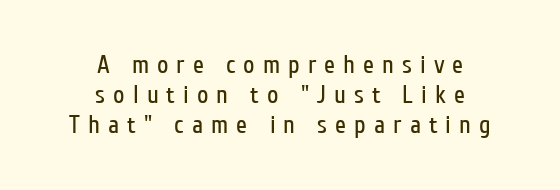
Q: Is the text bold? A: No.
Q: Is the text italic (slanted)? A: No, it is upright.
Q: Is the text underlined? A: No.
Q: How is the paragraph aligned? A: Centered.
Q: Is the spacing between letters normal or unusually wide? A: Unusually wide.
